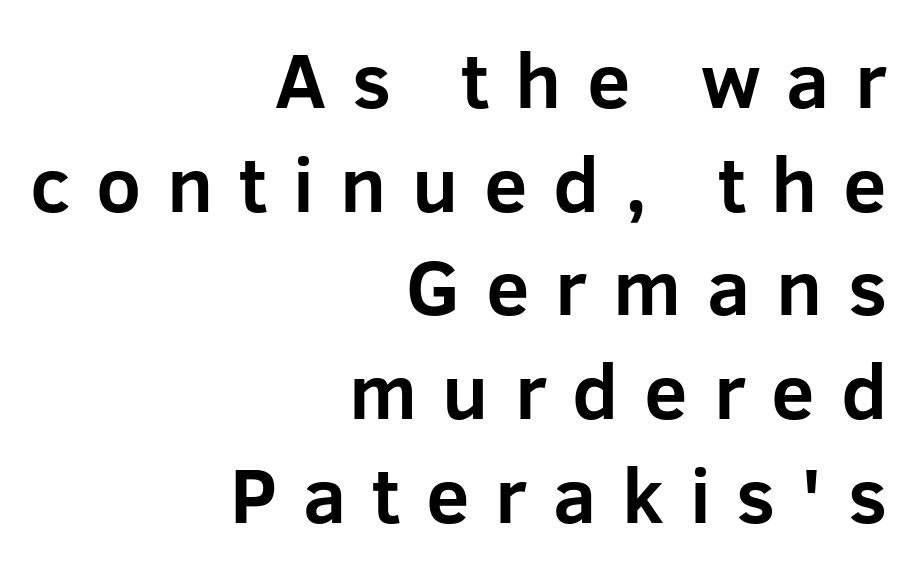
Q: Is the text bold? A: Yes.
Q: Is the text italic (slanted)? A: No, it is upright.
Q: Is the typeface a serif or a sans-serif typeface? A: Sans-serif.
Q: Is the text underlined? A: No.
Q: How is the paragraph aligned? A: Right-aligned.
Q: Is the spacing between letters normal or unusually wide? A: Unusually wide.
Q: Is the spacing between lines tight, normal or loose? A: Normal.
Q: Width (condensed, normal, or wide)? A: Normal.
Q: Stroke contrast? A: Low.
Q: x-height? A: Medium.
Q: Monospaced? A: No.
